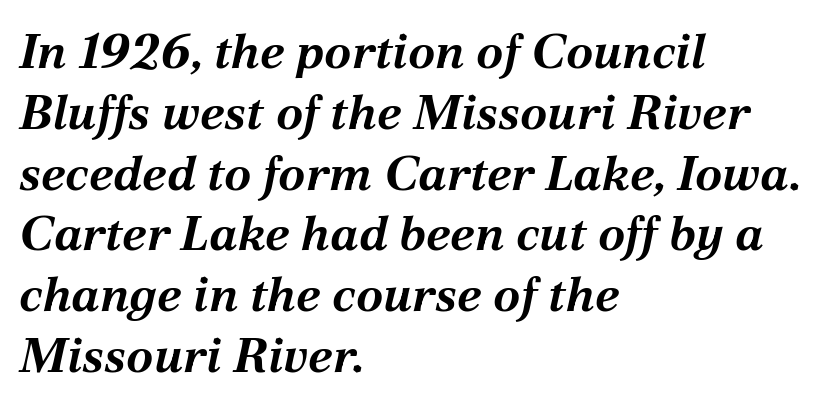
{"italic": "yes", "lean": "right", "slant_degrees": 12, "bold": "yes", "weight": "bold", "width": "normal", "stroke_contrast": "medium", "x_height": "medium", "monospaced": "no", "underline": "no", "align": "left", "line_spacing_ratio": 1.24, "letter_spacing": "normal", "letter_spacing_em": 0.0, "glyph_px": 49}
